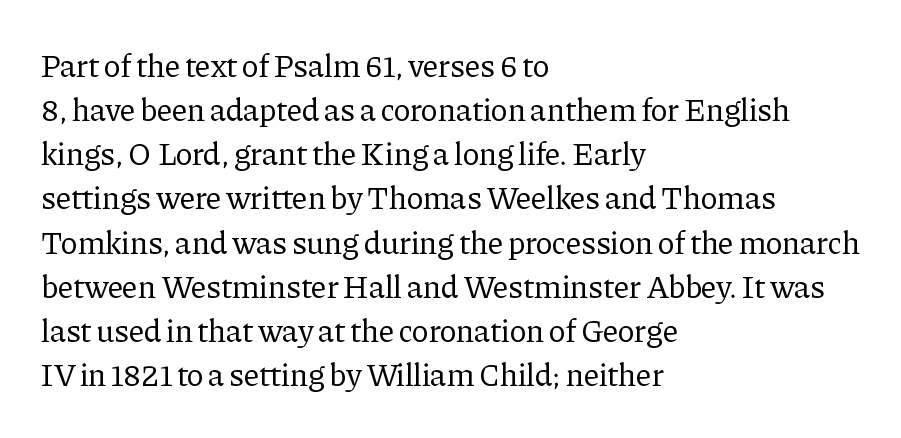
The image shows 32 px regular-weight serif type, upright; set left-aligned, normal line spacing (1.38x), normal letter spacing, not underlined; low stroke contrast and a medium x-height.
